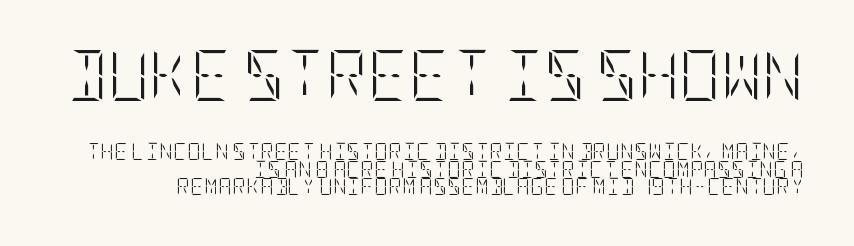
Q: Is the text bold? A: No.
Q: Is the text italic (slanted)? A: No, it is upright.
Q: Is the text underlined? A: No.
Q: How is the paragraph aligned? A: Right-aligned.
Q: Is the spacing between letters normal or unusually wide? A: Normal.
Q: Is the spacing between lines tight, normal or loose? A: Tight.
Q: Which block of text is set in a larger size, the first (top) or the second (bottom)? A: The first (top) one.
Q: Width (condensed, normal, or wide)? A: Condensed.
Q: Stroke contrast? A: Low.
Q: x-height? A: Large.
